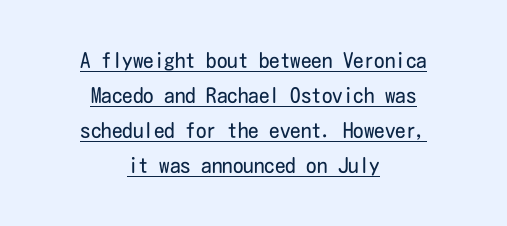
Q: Is the text bold? A: No.
Q: Is the text italic (slanted)? A: No, it is upright.
Q: Is the text underlined? A: Yes.
Q: How is the paragraph aligned? A: Centered.
Q: Is the spacing between letters normal or unusually wide? A: Normal.
Q: Is the spacing between lines tight, normal or loose? A: Normal.
